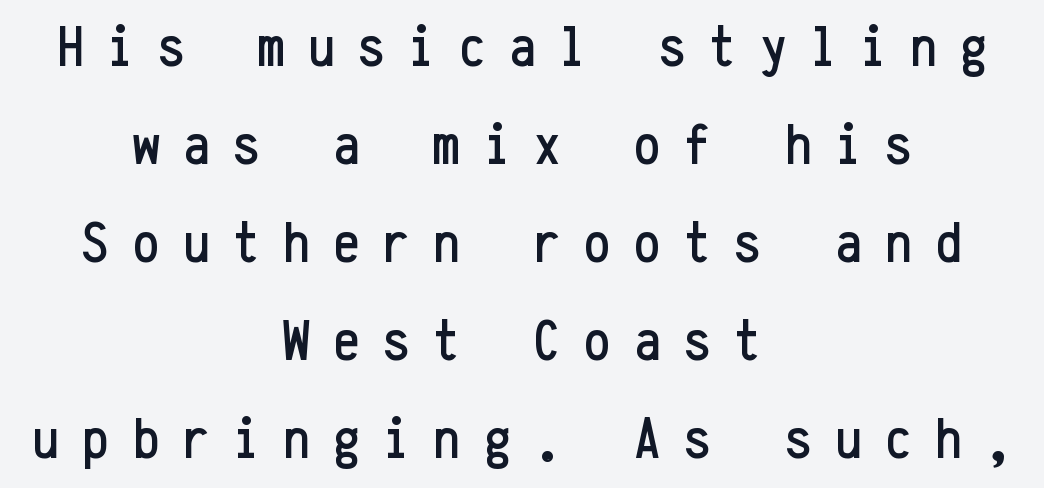
The image shows 59 px condensed sans-serif type, upright, monospaced; set centered, normal line spacing (1.66x), unusually wide letter spacing (+0.4 em), not underlined; low stroke contrast and a medium x-height.
